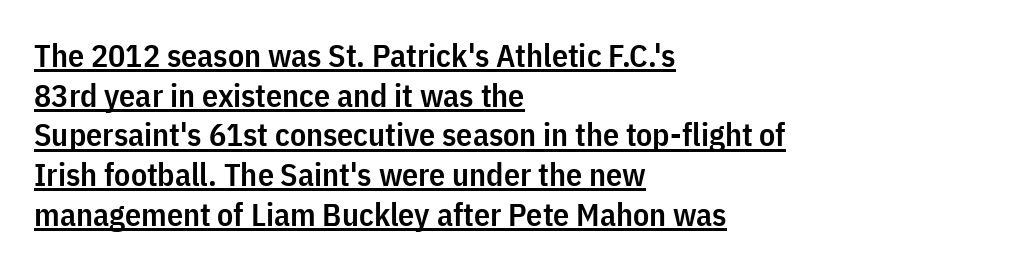
In terms of weight, the rendering is demibold, just under bold. You could not count columns in this text — the font is proportionally spaced. Characters follow at the spacing the type designer built in. Italic: no, the glyphs are upright roman.
